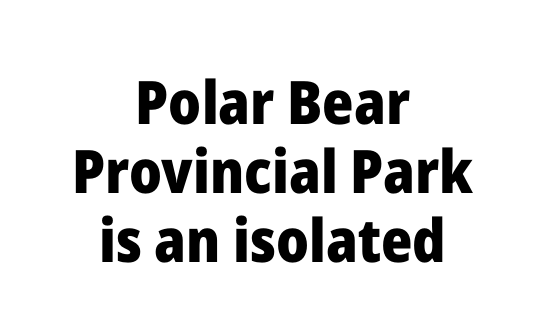
Q: Is the text bold? A: Yes.
Q: Is the text italic (slanted)? A: No, it is upright.
Q: Is the typeface a serif or a sans-serif typeface? A: Sans-serif.
Q: Is the text underlined? A: No.
Q: How is the paragraph aligned? A: Centered.
Q: Is the spacing between letters normal or unusually wide? A: Normal.
Q: Is the spacing between lines tight, normal or loose? A: Tight.
Q: Width (condensed, normal, or wide)? A: Normal.
Q: Stroke contrast? A: Low.
Q: x-height? A: Medium.
Q: Monospaced? A: No.
